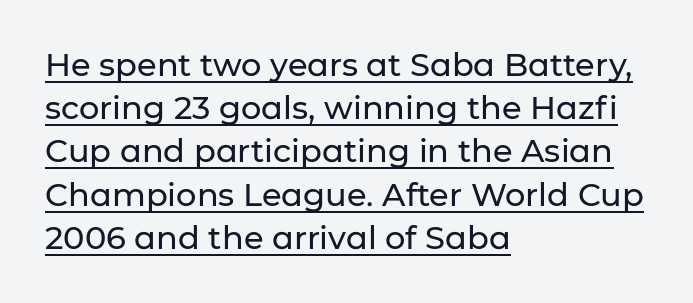
The image shows 32 px sans-serif type, upright; set left-aligned, normal line spacing (1.35x), normal letter spacing, underlined; low stroke contrast and a medium x-height.
